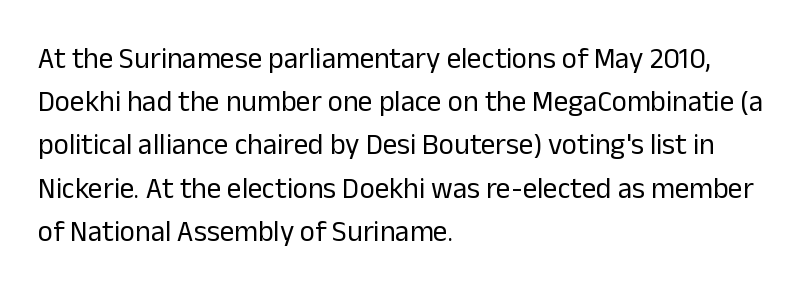
{"serif": "no", "italic": "no", "bold": "no", "weight": "regular", "width": "normal", "stroke_contrast": "low", "x_height": "medium", "monospaced": "no", "underline": "no", "align": "left", "line_spacing": "normal", "line_spacing_ratio": 1.49, "letter_spacing": "normal", "letter_spacing_em": 0.0, "glyph_px": 29}
